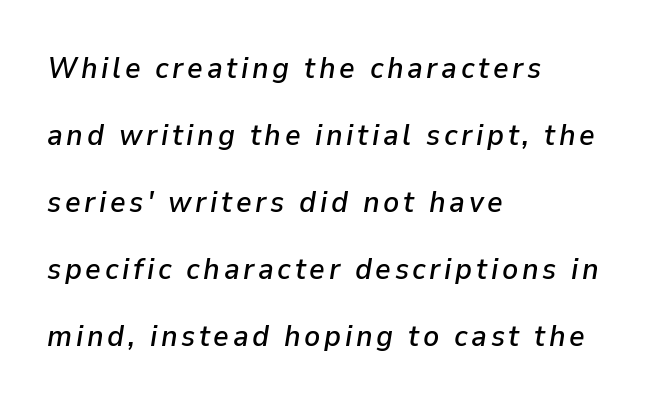
Italic: yes, the glyphs are oblique. Honestly, the rows look like they've been pulled way apart. The face used here is proportionally spaced, like ordinary book or web type. Type without underlining.
